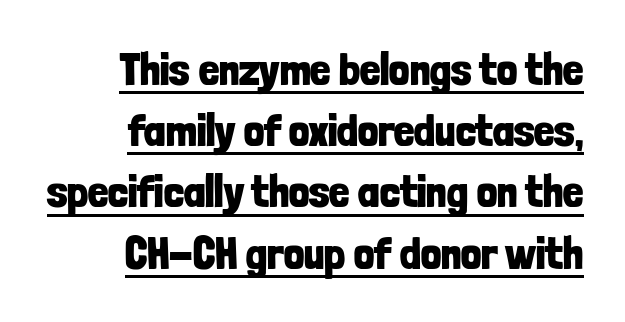
Characters remain perfectly vertical along every line. You can see a thin bar hugging the bottom of the glyphs. Think of a printed novel: that variable character pitch is what you see here. Letter spacing: default.
